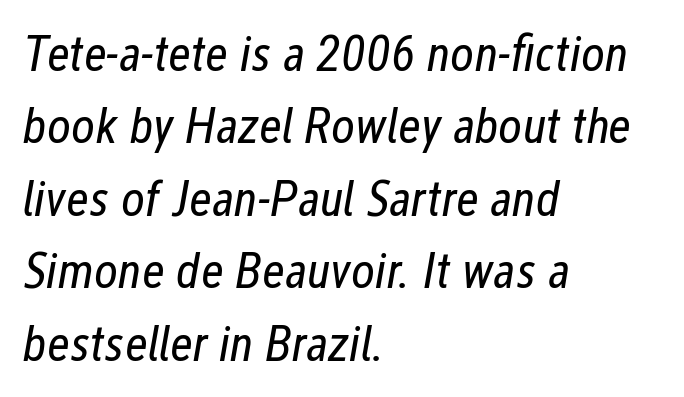
Letters rest on an invisible, unmarked baseline. Summary of vertical rhythm: regular, with standard interline spacing. The horizontal fit of the characters is conventional and even. These lines stack with their left ends in a neat column.
